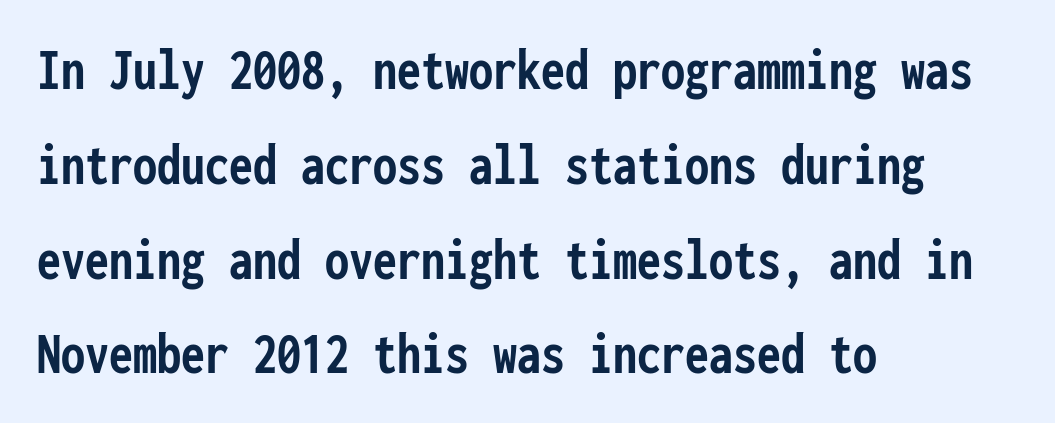
Q: Is the text bold? A: Yes.
Q: Is the text italic (slanted)? A: No, it is upright.
Q: Is the typeface a serif or a sans-serif typeface? A: Sans-serif.
Q: Is the text underlined? A: No.
Q: How is the paragraph aligned? A: Left-aligned.
Q: Is the spacing between letters normal or unusually wide? A: Normal.
Q: Is the spacing between lines tight, normal or loose? A: Normal.
Q: Width (condensed, normal, or wide)? A: Condensed.
Q: Stroke contrast? A: Low.
Q: x-height? A: Medium.
Q: Monospaced? A: Yes.
